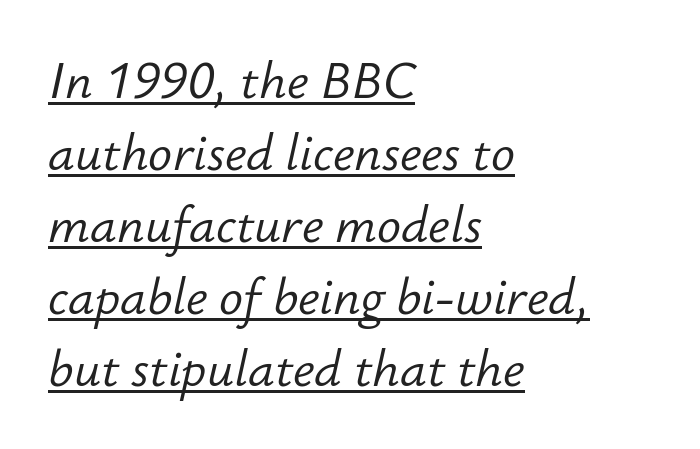
{"italic": "yes", "lean": "right", "slant_degrees": 12, "bold": "no", "weight": "light", "width": "normal", "stroke_contrast": "low", "x_height": "small", "monospaced": "no", "underline": "yes", "align": "left", "line_spacing": "normal", "line_spacing_ratio": 1.44, "letter_spacing": "normal", "letter_spacing_em": 0.0, "glyph_px": 50}
